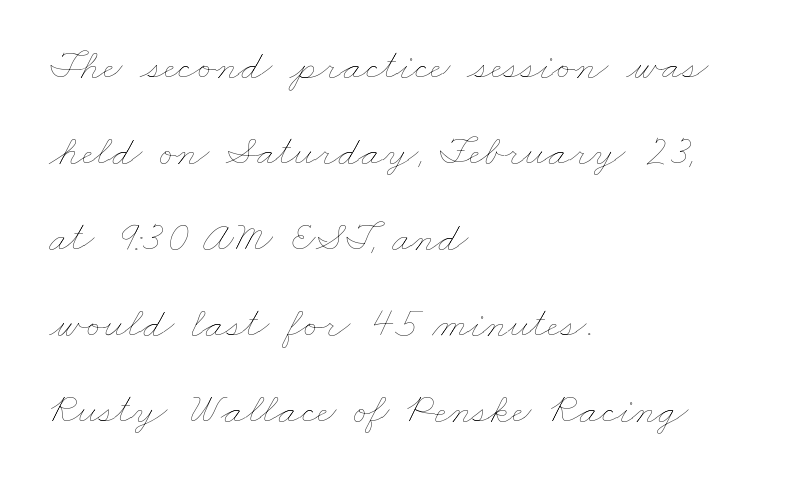
{"bold": "no", "weight": "thin", "width": "wide", "stroke_contrast": "low", "x_height": "small", "monospaced": "no", "underline": "no", "align": "left", "line_spacing": "loose", "line_spacing_ratio": 2.0, "letter_spacing": "normal", "letter_spacing_em": 0.0, "glyph_px": 43}
